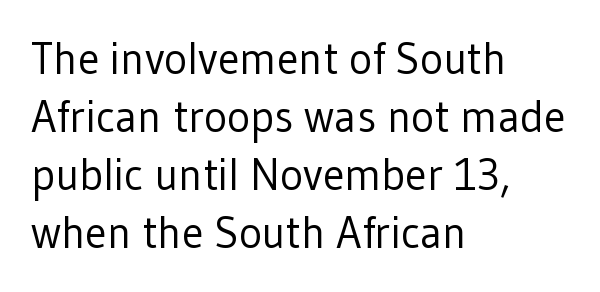
The image shows 44 px regular-weight sans-serif type, upright; set left-aligned, normal line spacing (1.32x), normal letter spacing, not underlined; low stroke contrast and a medium x-height.
